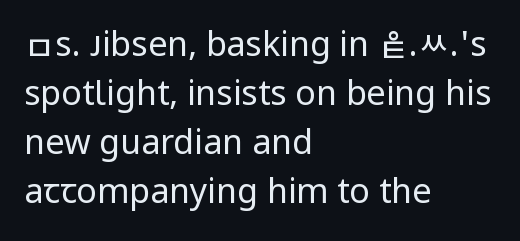
Only glyphs here, with clear space below each row. This reads as an unemphasized weight, regular at the heaviest. The typography opts for an upright posture over an oblique one. You could not count columns in this text — the font is proportionally spaced. The rows are spaced the way most documents space them. Each word holds together tightly as a unit, with standard inter-letter gaps.
